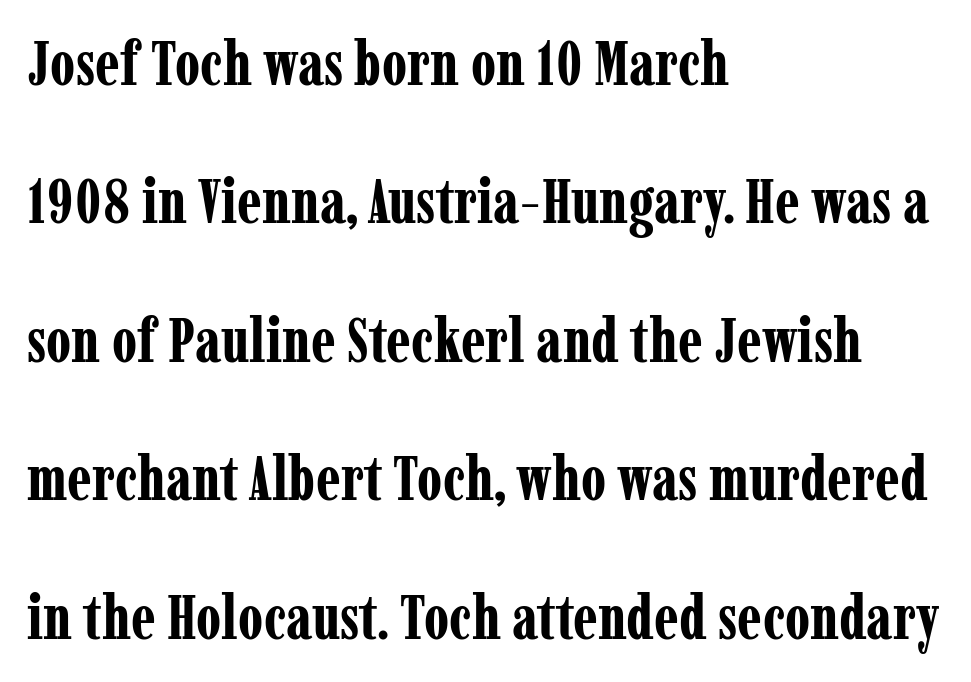
Q: Is the text bold? A: Yes.
Q: Is the text italic (slanted)? A: No, it is upright.
Q: Is the typeface a serif or a sans-serif typeface? A: Serif.
Q: Is the text underlined? A: No.
Q: How is the paragraph aligned? A: Left-aligned.
Q: Is the spacing between letters normal or unusually wide? A: Normal.
Q: Is the spacing between lines tight, normal or loose? A: Loose.
Q: Width (condensed, normal, or wide)? A: Condensed.
Q: Stroke contrast? A: Low.
Q: x-height? A: Medium.
Q: Monospaced? A: No.
